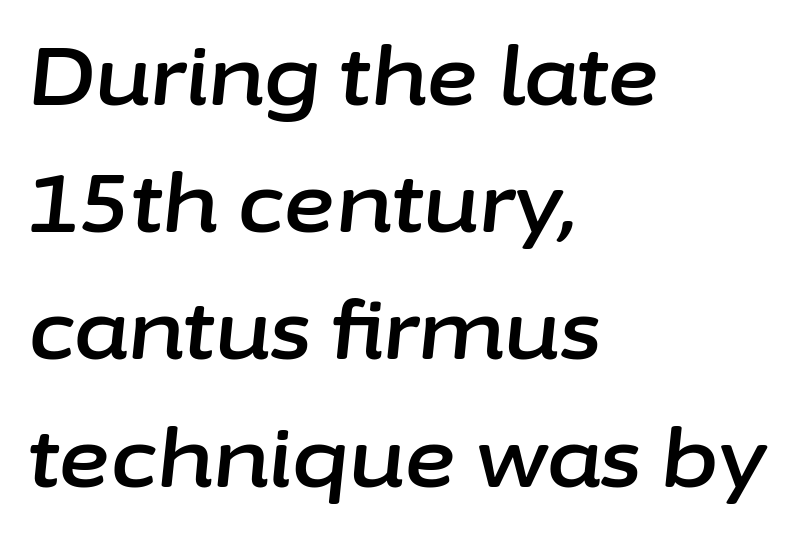
{"italic": "yes", "lean": "right", "slant_degrees": 6, "width": "normal", "stroke_contrast": "low", "x_height": "medium", "monospaced": "no", "underline": "no", "align": "left", "line_spacing": "normal", "line_spacing_ratio": 1.59, "letter_spacing": "normal", "letter_spacing_em": 0.0, "glyph_px": 80}
